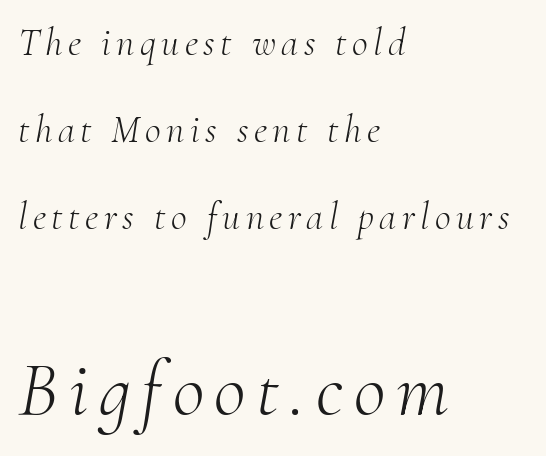
Q: Is the text bold? A: No.
Q: Is the text italic (slanted)? A: Yes, it leans right by about 10 degrees.
Q: Is the typeface a serif or a sans-serif typeface? A: Serif.
Q: Is the text underlined? A: No.
Q: How is the paragraph aligned? A: Left-aligned.
Q: Is the spacing between lines tight, normal or loose? A: Loose.
Q: Which block of text is set in a larger size, the first (top) or the second (bottom)? A: The second (bottom) one.
Q: Width (condensed, normal, or wide)? A: Normal.
Q: Stroke contrast? A: Medium.
Q: x-height? A: Small.
Q: Monospaced? A: No.
